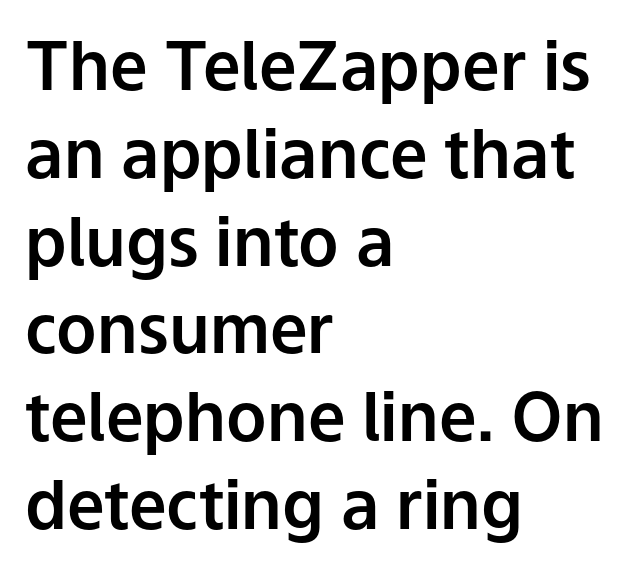
{"serif": "no", "italic": "no", "width": "normal", "stroke_contrast": "low", "x_height": "medium", "monospaced": "no", "underline": "no", "align": "left", "line_spacing": "normal", "line_spacing_ratio": 1.31, "letter_spacing": "normal", "letter_spacing_em": 0.0, "glyph_px": 67}
